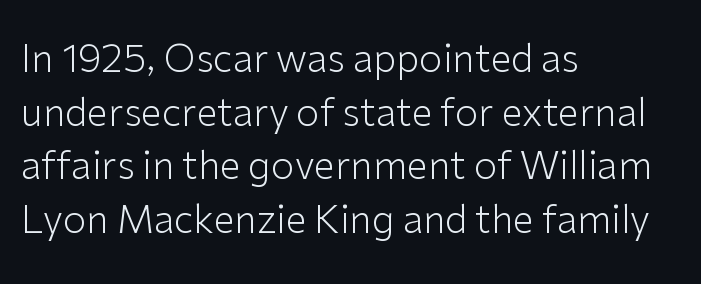
Q: Is the text bold? A: No.
Q: Is the text italic (slanted)? A: No, it is upright.
Q: Is the typeface a serif or a sans-serif typeface? A: Sans-serif.
Q: Is the text underlined? A: No.
Q: How is the paragraph aligned? A: Left-aligned.
Q: Is the spacing between letters normal or unusually wide? A: Normal.
Q: Is the spacing between lines tight, normal or loose? A: Normal.
Q: Width (condensed, normal, or wide)? A: Normal.
Q: Stroke contrast? A: Low.
Q: x-height? A: Medium.
Q: Monospaced? A: No.
